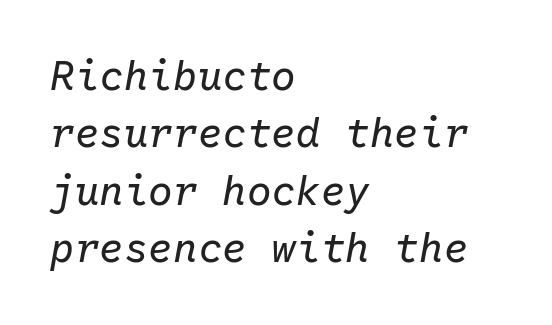
Is this a heavy cut? Hardly; it is regular or lighter. These lines stack with their left ends in a neat column. A typesetter would call this monospace, since all characters share one set width. Slanted lettering throughout.
